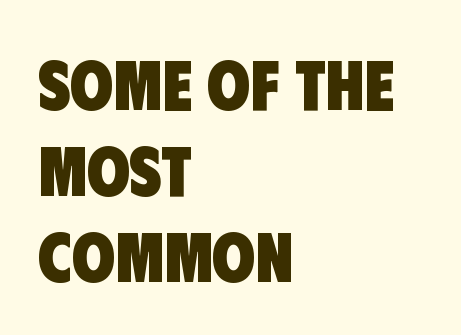
The image shows 70 px heavy, condensed sans-serif type; set left-aligned, line spacing 1.23x, normal letter spacing, not underlined; low stroke contrast and a large x-height.
